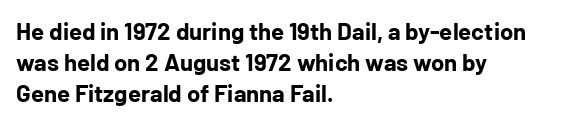
The image shows 24 px bold type, upright; set left-aligned, normal line spacing (1.29x), normal letter spacing, not underlined.
